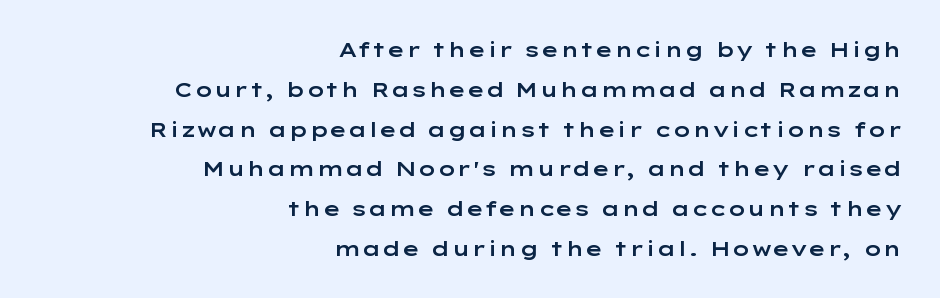
The image shows 20 px text type, upright; set right-aligned, loose line spacing (1.99x), normal letter spacing, not underlined.
